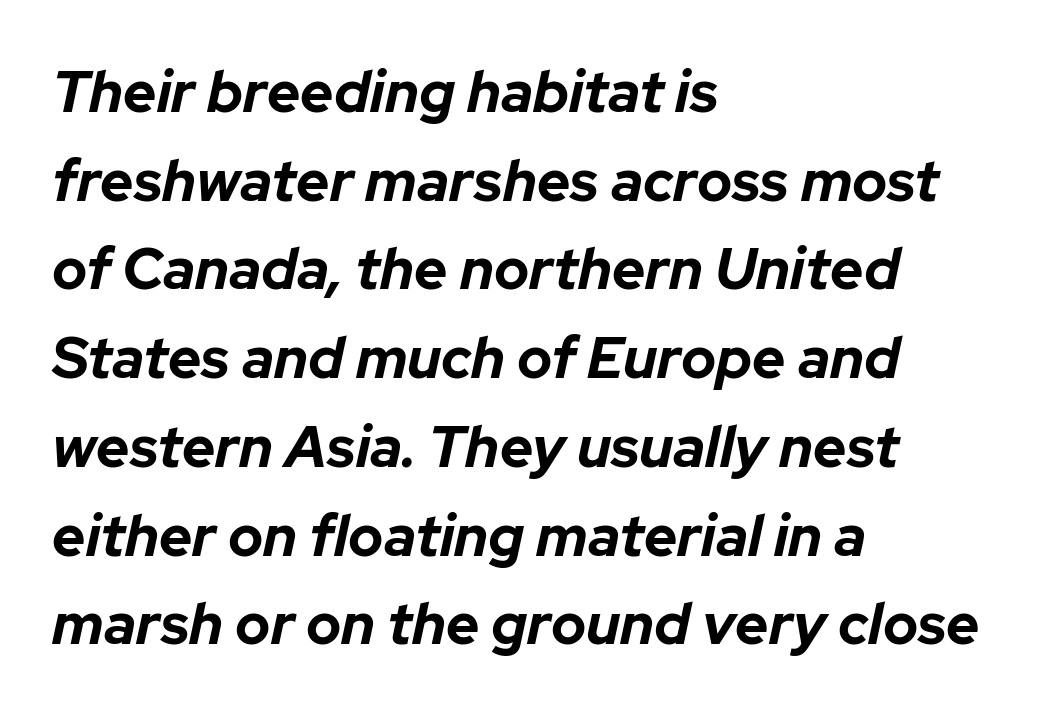
These lines are rendered in a variable-pitch font. Summary of vertical rhythm: regular, with standard interline spacing. Is the type slanted? Yes — the strokes lean at a clear angle. Stroke thickness is high; the sample reads as a true bold. Check under the words: just untouched page. Words appear dense and cohesive because spacing is normal.
